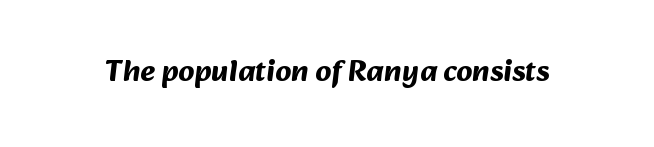
Q: Is the text bold? A: Yes.
Q: Is the typeface a serif or a sans-serif typeface? A: Sans-serif.
Q: Is the text underlined? A: No.
Q: Is the spacing between letters normal or unusually wide? A: Normal.
Q: Width (condensed, normal, or wide)? A: Normal.
Q: Stroke contrast? A: Medium.
Q: x-height? A: Medium.
Q: Monospaced? A: No.
